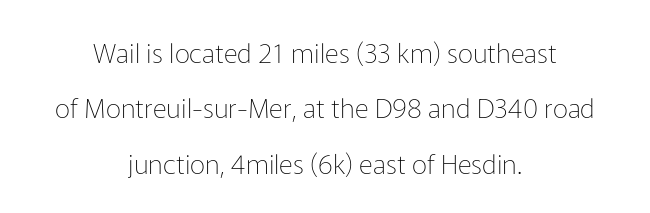
{"italic": "no", "bold": "no", "underline": "no", "align": "center", "line_spacing": "loose", "line_spacing_ratio": 2.05, "letter_spacing": "normal", "letter_spacing_em": 0.0, "glyph_px": 27}
